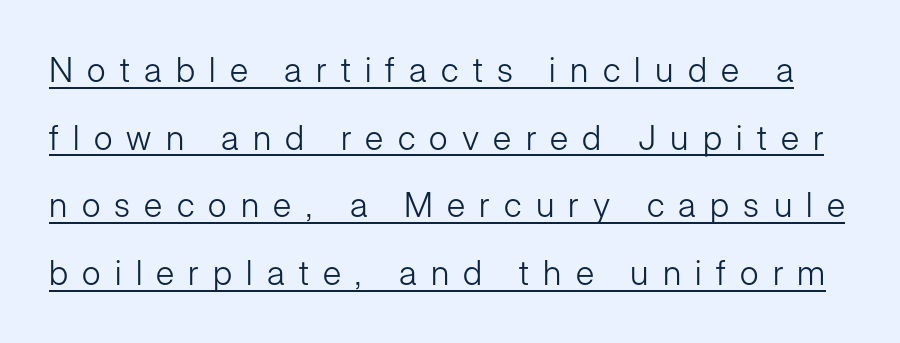
Are there feet on the stems? There aren't — it's a sans. Weight: regular or lighter. The letters stand upright; this is a roman face. Varying glyph widths throughout — classic text-font behaviour. Observe the wide spacing: letters keep a clear distance from each other.
